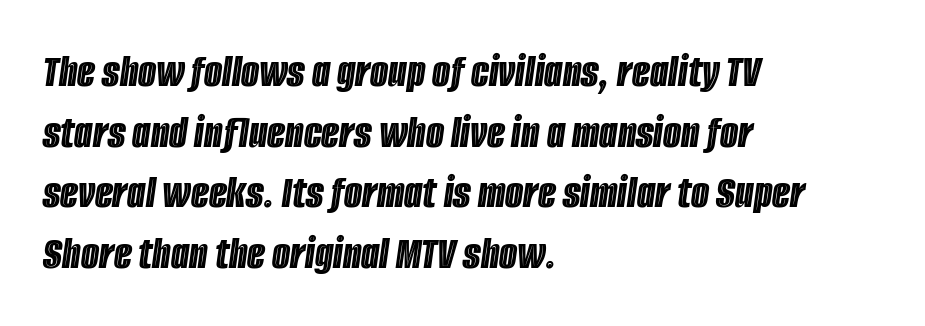
Q: Is the text italic (slanted)? A: Yes, it leans right by about 8 degrees.
Q: Is the text underlined? A: No.
Q: How is the paragraph aligned? A: Left-aligned.
Q: Is the spacing between letters normal or unusually wide? A: Normal.
Q: Is the spacing between lines tight, normal or loose? A: Normal.
Q: Width (condensed, normal, or wide)? A: Condensed.
Q: x-height? A: Large.
Q: Monospaced? A: No.
